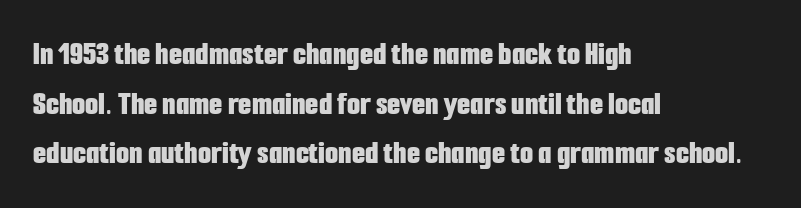
The image shows 34 px bold, condensed sans-serif type, upright; set left-aligned, normal line spacing (1.46x), normal letter spacing, not underlined; low stroke contrast and a medium x-height.
